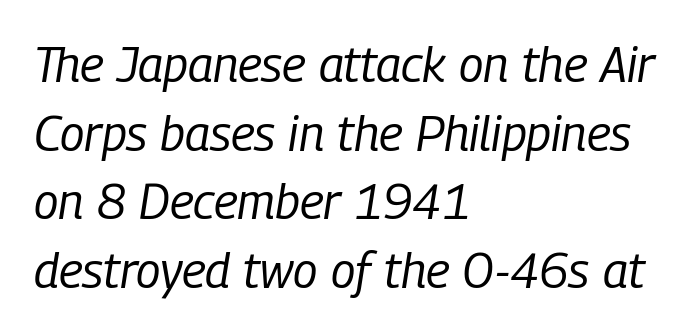
The image shows 49 px regular-weight, condensed type, italic (leaning right); set left-aligned, normal line spacing (1.4x), normal letter spacing, not underlined; low stroke contrast and a medium x-height.
